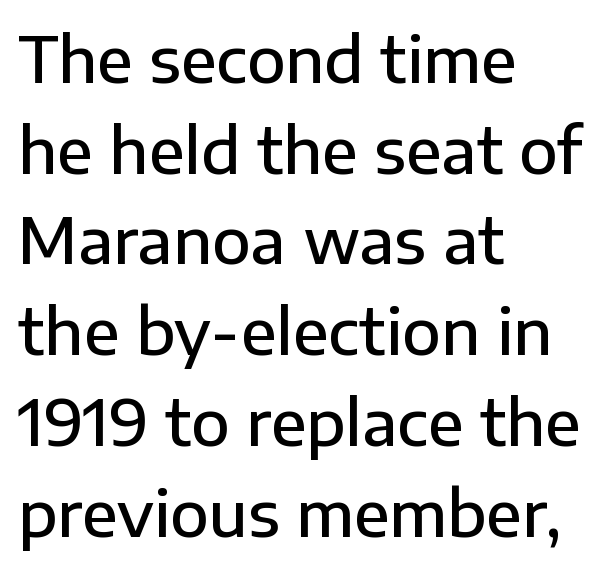
Inter-character spacing is left at the font's built-in metrics. Type style note: lacks serifs. The strip under each line holds only bare page. Every character sits straight up, as roman type does. Short and long lines alike share a common starting point at left.
